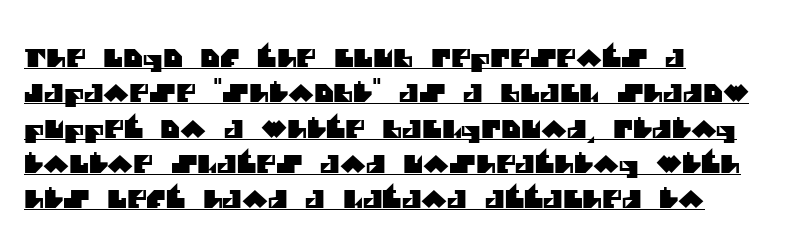
Q: Is the text underlined? A: Yes.
Q: How is the paragraph aligned? A: Left-aligned.
Q: Is the spacing between letters normal or unusually wide? A: Normal.
Q: Is the spacing between lines tight, normal or loose? A: Normal.
